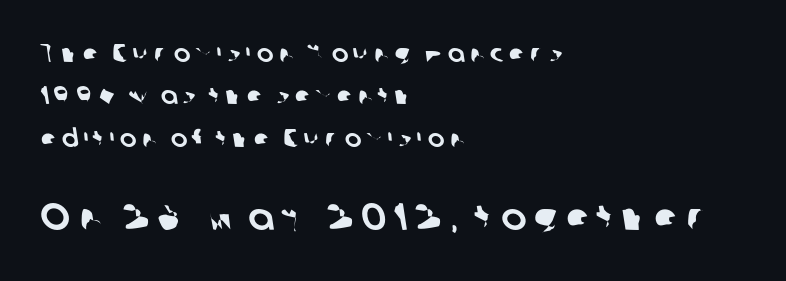
The image shows 38 px sans-serif type; set left-aligned, normal line spacing (1.7x), unusually wide letter spacing (+0.21 em), not underlined; the second (bottom) block is 1.52x larger; low stroke contrast and a medium x-height.
